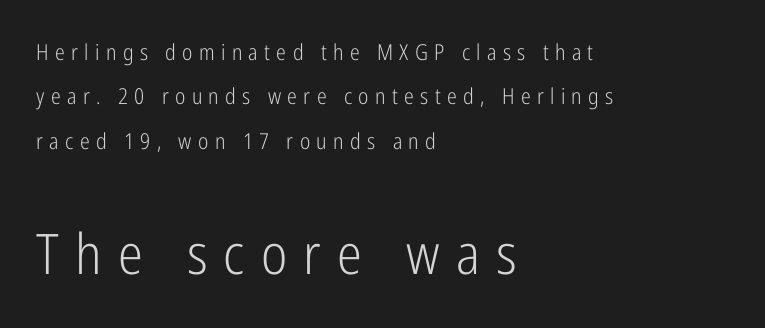
Q: Is the text bold? A: No.
Q: Is the text italic (slanted)? A: No, it is upright.
Q: Is the typeface a serif or a sans-serif typeface? A: Sans-serif.
Q: Is the text underlined? A: No.
Q: How is the paragraph aligned? A: Left-aligned.
Q: Is the spacing between letters normal or unusually wide? A: Unusually wide.
Q: Is the spacing between lines tight, normal or loose? A: Loose.
Q: Which block of text is set in a larger size, the first (top) or the second (bottom)? A: The second (bottom) one.
Q: Width (condensed, normal, or wide)? A: Condensed.
Q: Stroke contrast? A: Low.
Q: x-height? A: Medium.
Q: Monospaced? A: No.
